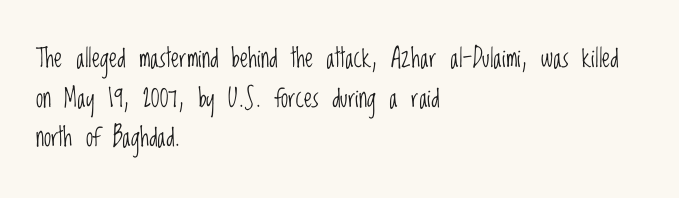
The block of text has a typical density, with ordinary space between rows. The line texture is even and compact thanks to regular tracking. Nothing heavy about these letters — not bold at all. Which margin do the lines hug? The left one — the right edge is uneven.
